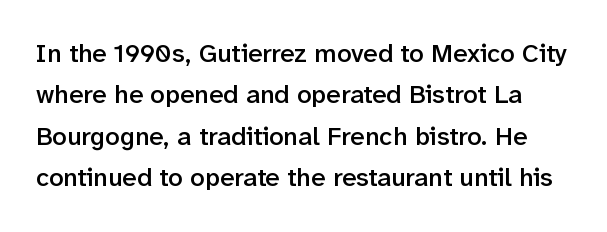
Q: Is the text bold? A: Semi-bold.
Q: Is the text italic (slanted)? A: No, it is upright.
Q: Is the text underlined? A: No.
Q: Is the spacing between letters normal or unusually wide? A: Normal.
Q: Is the spacing between lines tight, normal or loose? A: Normal.
